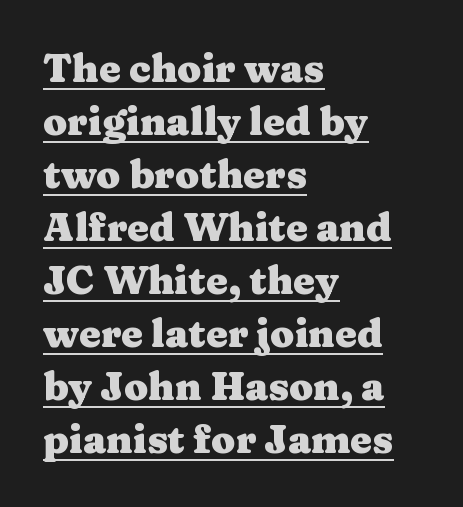
Spacing verdict: proportional, widths tailored to each character. Type style note: has serifs. Typesetter's note: full bold, strokes at maximum text heaviness. Tall strokes in this sample are plumb rather than angled. The face used here is rendered with its standard letterfit.
